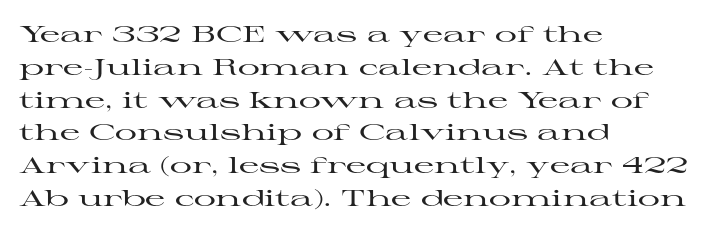
Q: Is the text italic (slanted)? A: No, it is upright.
Q: Is the text underlined? A: No.
Q: How is the paragraph aligned? A: Left-aligned.
Q: Is the spacing between letters normal or unusually wide? A: Normal.
Q: Is the spacing between lines tight, normal or loose? A: Normal.
